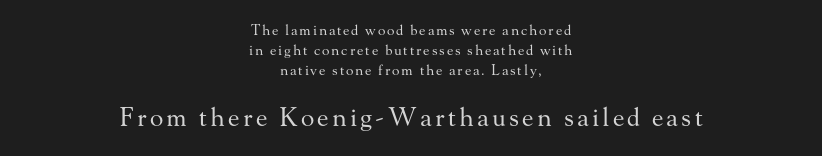
The image shows 25 px text type, upright; set centered, normal line spacing (1.44x), not underlined; the second (bottom) block is 1.79x larger.
